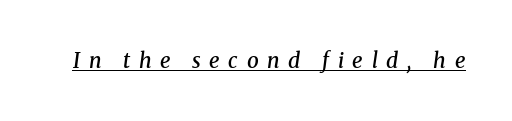
{"italic": "yes", "lean": "right", "slant_degrees": 8, "bold": "semi", "underline": "yes", "letter_spacing": "wide", "letter_spacing_em": 0.41, "glyph_px": 21}
